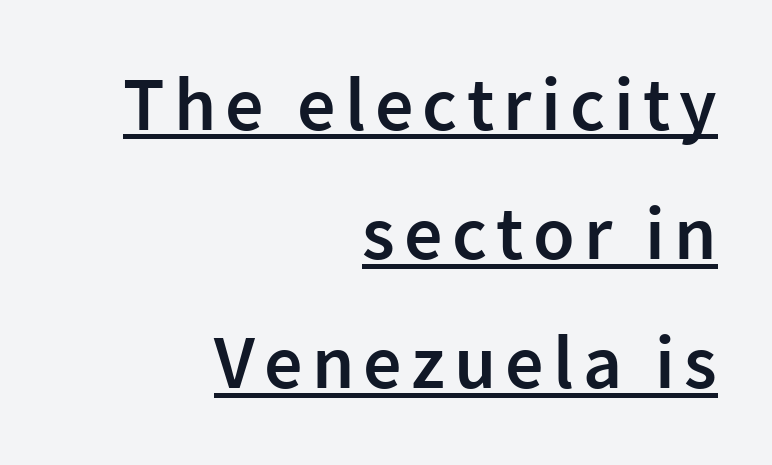
Q: Is the text bold? A: Semi-bold.
Q: Is the text italic (slanted)? A: No, it is upright.
Q: Is the typeface a serif or a sans-serif typeface? A: Sans-serif.
Q: Is the text underlined? A: Yes.
Q: How is the paragraph aligned? A: Right-aligned.
Q: Is the spacing between lines tight, normal or loose? A: Normal.
Q: Width (condensed, normal, or wide)? A: Normal.
Q: Stroke contrast? A: Low.
Q: x-height? A: Medium.
Q: Monospaced? A: No.
